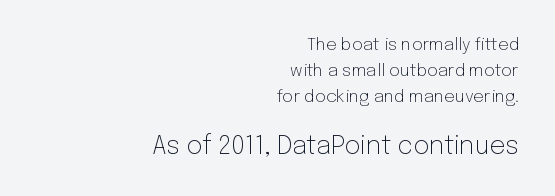
Unlike italic type, these characters show no tilt at all. Beneath every word, the page is bare. Caption: multi-line text, flush right, ragged left. This layout puts the modest block above and the oversized block below.
